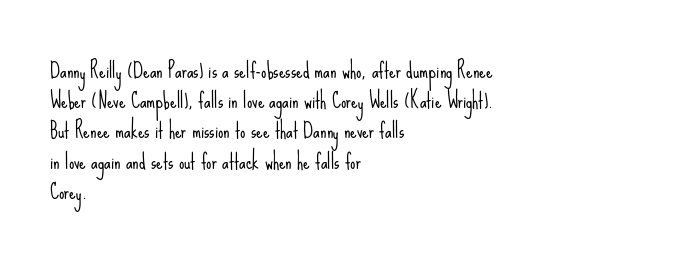
The image shows 21 px text type, upright; set left-aligned, normal line spacing (1.44x), normal letter spacing, not underlined.
